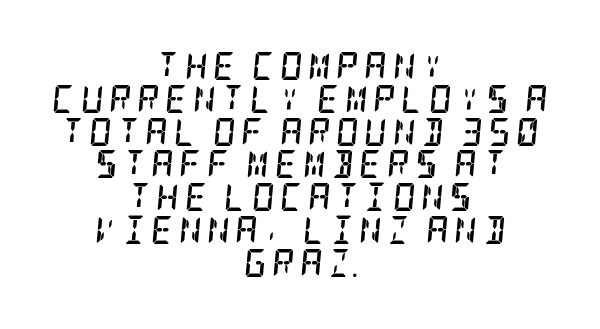
The image shows 28 px semibold, condensed serif type, italic (leaning right); set centered, line spacing 1.17x, not underlined; low stroke contrast and a large x-height.
